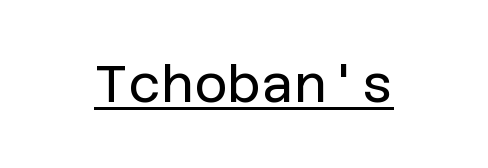
{"serif": "no", "italic": "no", "bold": "no", "weight": "regular", "width": "normal", "stroke_contrast": "low", "x_height": "large", "underline": "yes", "letter_spacing": "normal", "letter_spacing_em": 0.0, "glyph_px": 51}
